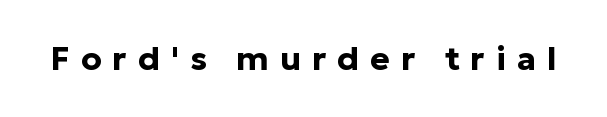
Q: Is the text bold? A: Yes.
Q: Is the text italic (slanted)? A: No, it is upright.
Q: Is the typeface a serif or a sans-serif typeface? A: Sans-serif.
Q: Is the text underlined? A: No.
Q: Is the spacing between letters normal or unusually wide? A: Unusually wide.
Q: Width (condensed, normal, or wide)? A: Normal.
Q: Stroke contrast? A: Low.
Q: x-height? A: Medium.
Q: Monospaced? A: No.
